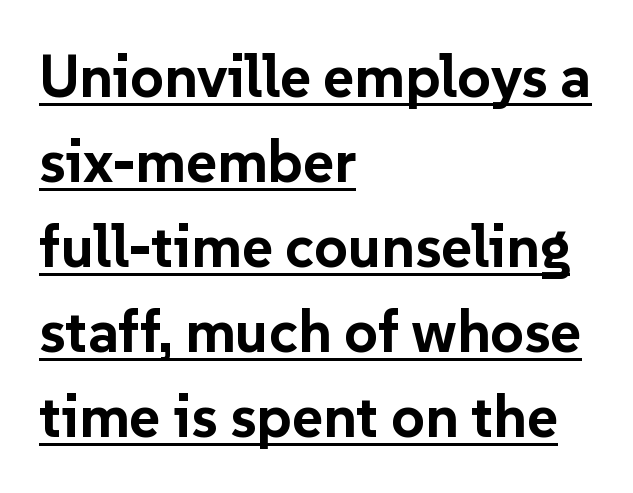
The image shows 59 px bold sans-serif type, upright; set left-aligned, normal line spacing (1.44x), normal letter spacing, underlined; low stroke contrast and a medium x-height.
